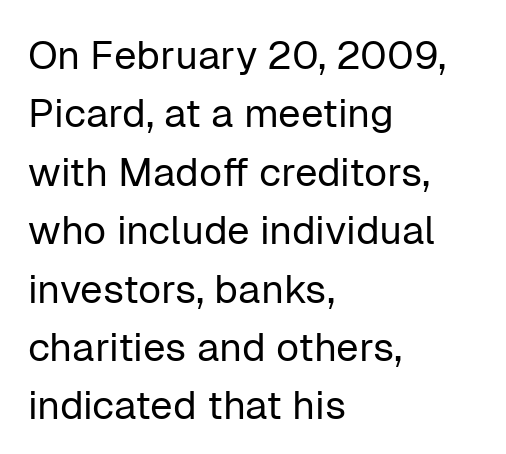
Q: Is the text bold? A: No.
Q: Is the text italic (slanted)? A: No, it is upright.
Q: Is the typeface a serif or a sans-serif typeface? A: Sans-serif.
Q: Is the text underlined? A: No.
Q: How is the paragraph aligned? A: Left-aligned.
Q: Is the spacing between letters normal or unusually wide? A: Normal.
Q: Is the spacing between lines tight, normal or loose? A: Normal.
Q: Width (condensed, normal, or wide)? A: Normal.
Q: Stroke contrast? A: Low.
Q: x-height? A: Medium.
Q: Monospaced? A: No.
